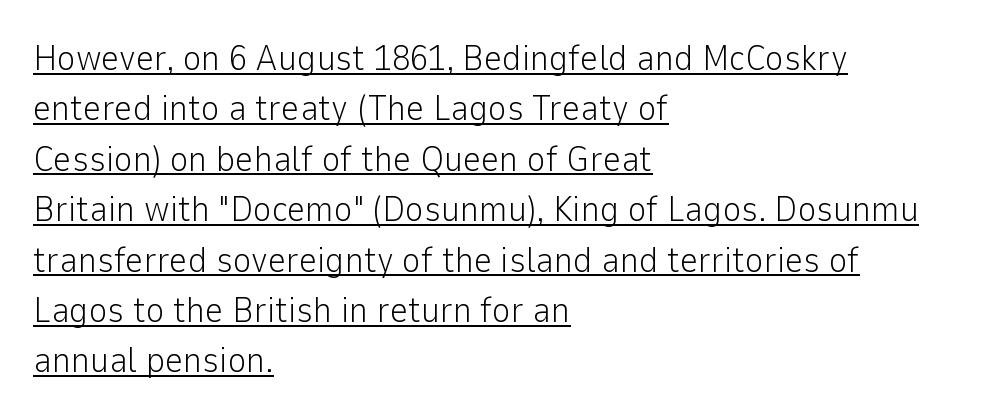
Q: Is the text bold? A: No.
Q: Is the text italic (slanted)? A: No, it is upright.
Q: Is the typeface a serif or a sans-serif typeface? A: Sans-serif.
Q: Is the text underlined? A: Yes.
Q: How is the paragraph aligned? A: Left-aligned.
Q: Is the spacing between letters normal or unusually wide? A: Normal.
Q: Is the spacing between lines tight, normal or loose? A: Normal.
Q: Width (condensed, normal, or wide)? A: Normal.
Q: Stroke contrast? A: Low.
Q: x-height? A: Medium.
Q: Monospaced? A: No.
